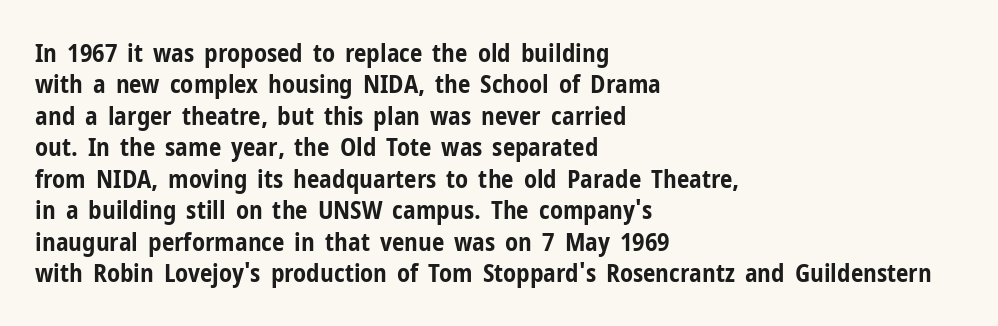
Q: Is the text bold? A: Yes.
Q: Is the text italic (slanted)? A: No, it is upright.
Q: Is the text underlined? A: No.
Q: How is the paragraph aligned? A: Left-aligned.
Q: Is the spacing between letters normal or unusually wide? A: Normal.
Q: Is the spacing between lines tight, normal or loose? A: Normal.
